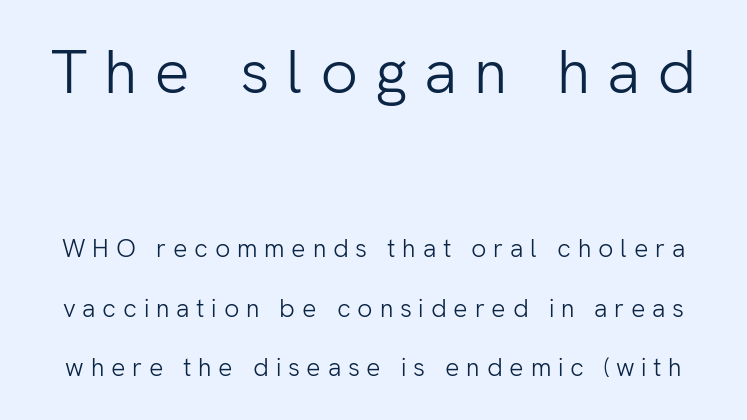
The image shows 62 px light sans-serif type, upright; set loose line spacing (2.39x), unusually wide letter spacing (+0.27 em), not underlined; the first (top) block is 2.48x larger; low stroke contrast and a medium x-height.
